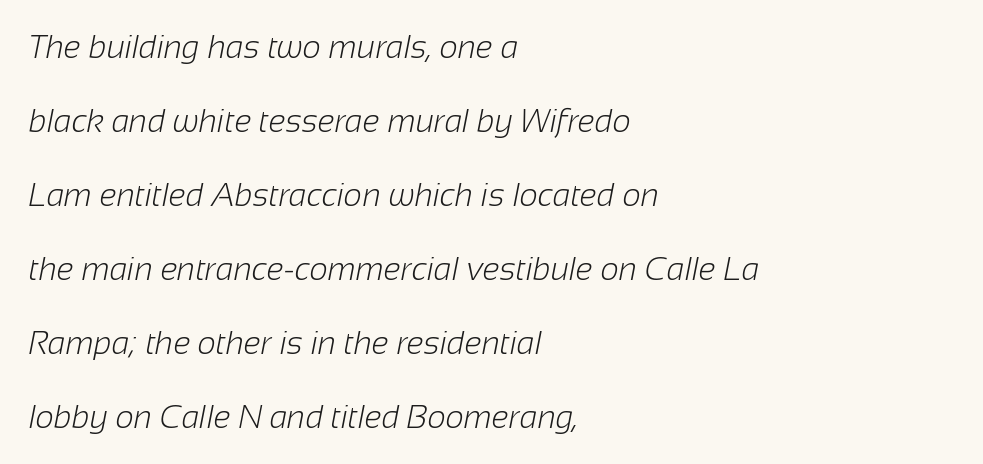
{"serif": "no", "bold": "no", "weight": "light", "width": "normal", "stroke_contrast": "low", "x_height": "medium", "monospaced": "no", "underline": "no", "align": "left", "line_spacing": "loose", "line_spacing_ratio": 2.31, "letter_spacing": "normal", "letter_spacing_em": 0.0, "glyph_px": 32}
